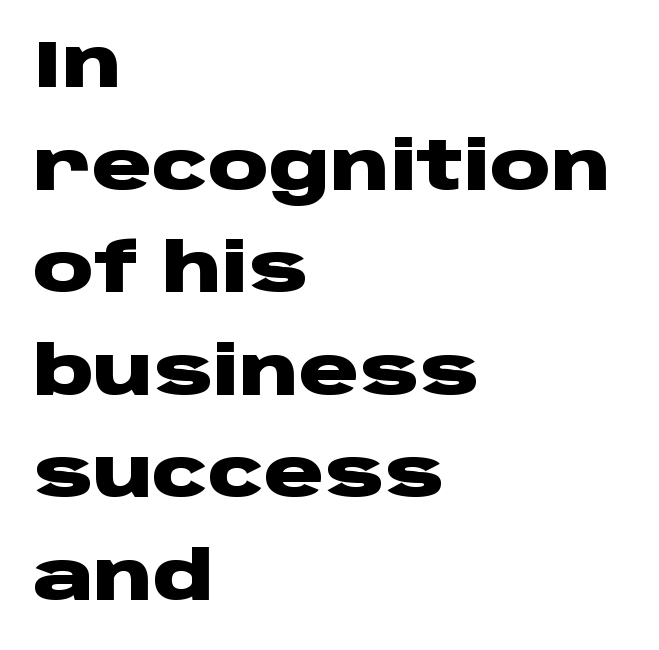
Observe the ordinary spacing: letters are neighbours, not strangers. Varying glyph widths throughout — classic text-font behaviour. Nope, no serifs anywhere on these letters. Successive baselines arrive at the customary interval. The rendering uses a bold face; every stroke is thick and dark.
